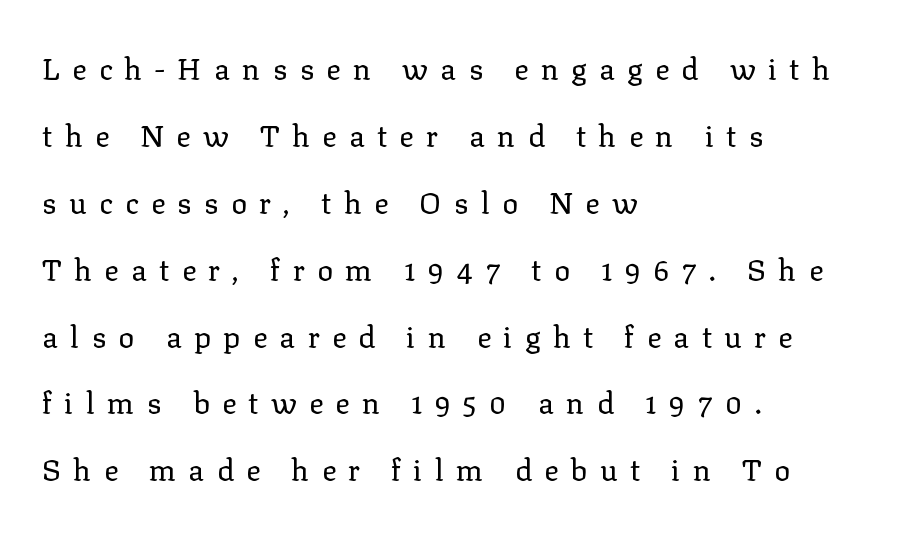
The image shows 30 px regular-weight serif type, upright; set left-aligned, loose line spacing (2.23x), unusually wide letter spacing (+0.41 em), not underlined; low stroke contrast and a medium x-height.
